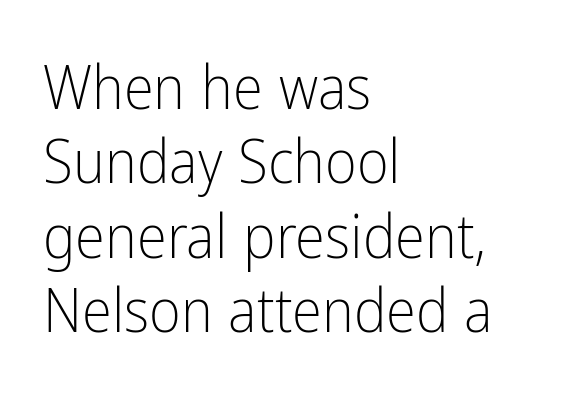
Q: Is the text bold? A: No.
Q: Is the text italic (slanted)? A: No, it is upright.
Q: Is the typeface a serif or a sans-serif typeface? A: Sans-serif.
Q: Is the text underlined? A: No.
Q: How is the paragraph aligned? A: Left-aligned.
Q: Is the spacing between letters normal or unusually wide? A: Normal.
Q: Width (condensed, normal, or wide)? A: Condensed.
Q: Stroke contrast? A: Low.
Q: x-height? A: Medium.
Q: Monospaced? A: No.
